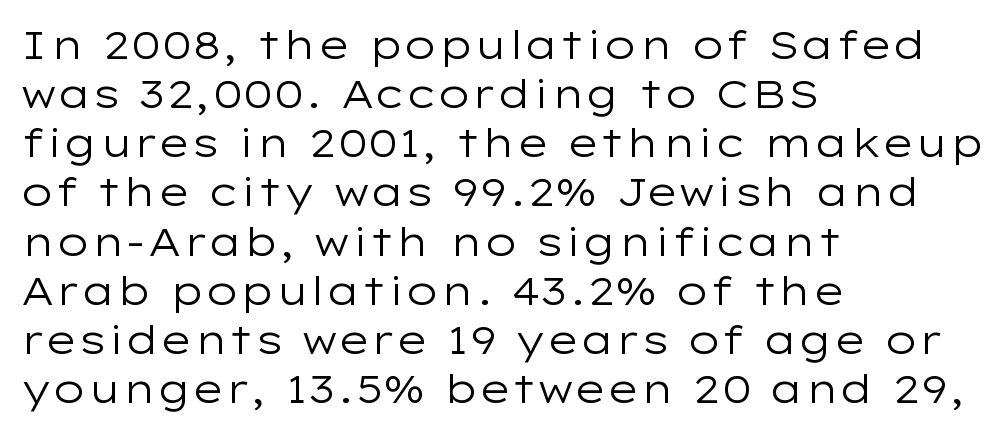
The image shows 39 px regular-weight, wide sans-serif type, upright; set left-aligned, normal line spacing (1.26x), normal letter spacing, not underlined; low stroke contrast and a medium x-height.
